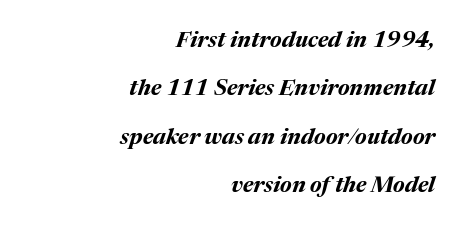
The image shows 22 px bold type, italic (leaning right); set right-aligned, loose line spacing (2.2x), normal letter spacing, not underlined.
